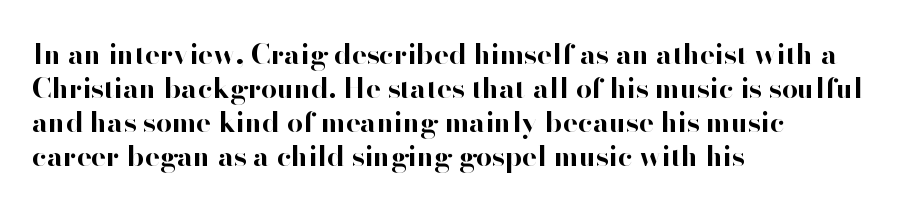
This sample uses a sans-serif face. Character widths vary here, with narrow letters taking less room than wide ones. The rendering keeps characters at their native spacing. This is roman type, the default non-slanted kind. Plain, unruled lines of type. Line starts are locked; line ends wander.
